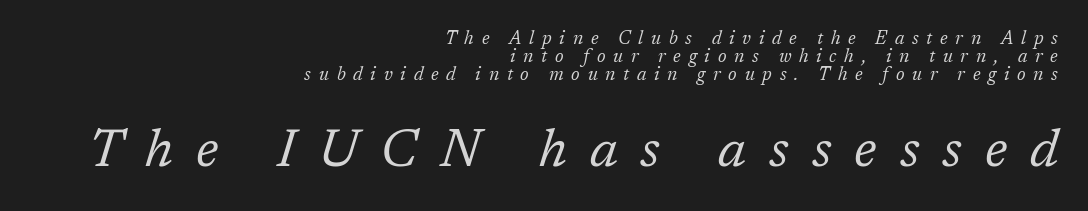
Q: Is the text bold? A: No.
Q: Is the text italic (slanted)? A: Yes, it leans right by about 17 degrees.
Q: Is the typeface a serif or a sans-serif typeface? A: Serif.
Q: Is the text underlined? A: No.
Q: How is the paragraph aligned? A: Right-aligned.
Q: Is the spacing between letters normal or unusually wide? A: Unusually wide.
Q: Is the spacing between lines tight, normal or loose? A: Tight.
Q: Which block of text is set in a larger size, the first (top) or the second (bottom)? A: The second (bottom) one.
Q: Width (condensed, normal, or wide)? A: Normal.
Q: Stroke contrast? A: Low.
Q: x-height? A: Medium.
Q: Monospaced? A: No.
